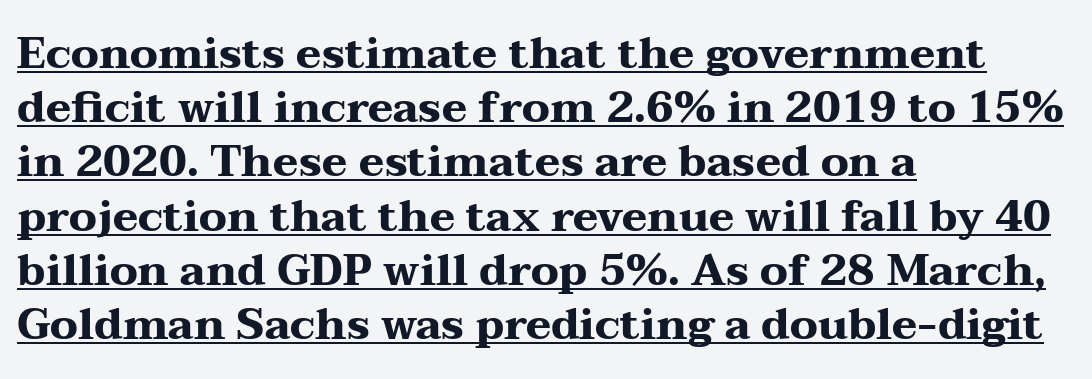
The image shows 43 px heavy, wide serif type, upright; set left-aligned, normal line spacing (1.26x), normal letter spacing, underlined; medium stroke contrast and a medium x-height.
